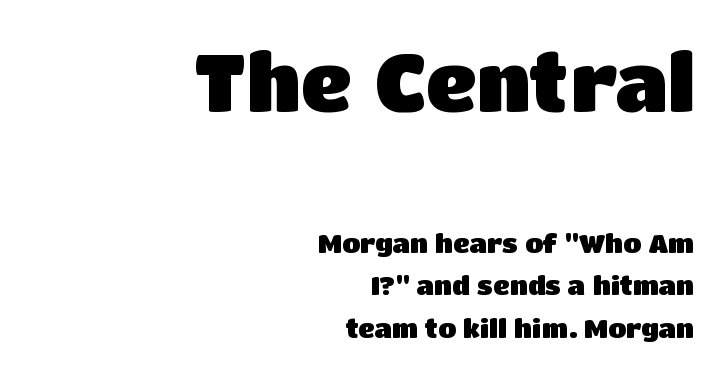
Q: Is the text bold? A: Yes.
Q: Is the text italic (slanted)? A: No, it is upright.
Q: Is the typeface a serif or a sans-serif typeface? A: Sans-serif.
Q: Is the text underlined? A: No.
Q: How is the paragraph aligned? A: Right-aligned.
Q: Is the spacing between letters normal or unusually wide? A: Normal.
Q: Is the spacing between lines tight, normal or loose? A: Normal.
Q: Which block of text is set in a larger size, the first (top) or the second (bottom)? A: The first (top) one.
Q: Width (condensed, normal, or wide)? A: Normal.
Q: Stroke contrast? A: Low.
Q: x-height? A: Large.
Q: Monospaced? A: No.
